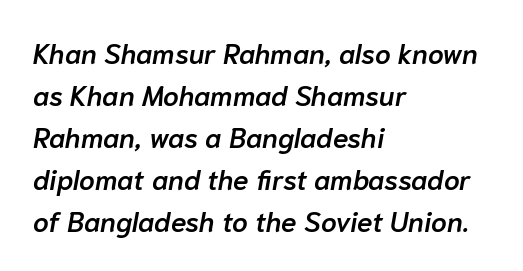
Q: Is the text bold? A: Semi-bold.
Q: Is the text italic (slanted)? A: Yes, it leans right by about 10 degrees.
Q: Is the text underlined? A: No.
Q: How is the paragraph aligned? A: Left-aligned.
Q: Is the spacing between letters normal or unusually wide? A: Normal.
Q: Is the spacing between lines tight, normal or loose? A: Normal.
Q: Width (condensed, normal, or wide)? A: Normal.
Q: Stroke contrast? A: Low.
Q: x-height? A: Medium.
Q: Monospaced? A: No.
